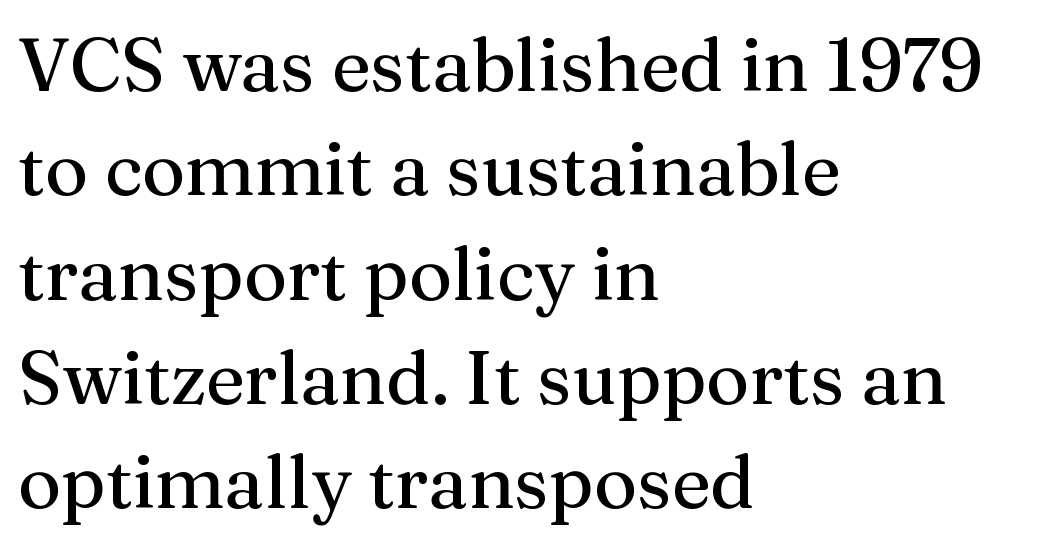
Summary of vertical rhythm: regular, with standard interline spacing. Short note: letters normally spaced. Examine the stroke ends and you'll spot serifs. Rule under the text: the space is simply empty. The lines are quadded left. Here the designer chose a conventional face with non-uniform glyph widths.
